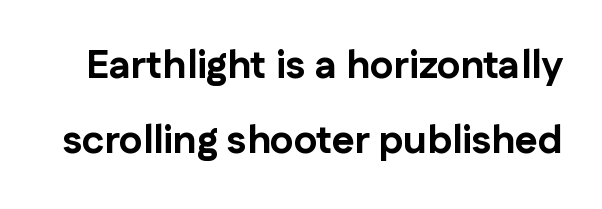
Q: Is the text bold? A: Yes.
Q: Is the text italic (slanted)? A: No, it is upright.
Q: Is the typeface a serif or a sans-serif typeface? A: Sans-serif.
Q: Is the text underlined? A: No.
Q: Is the spacing between letters normal or unusually wide? A: Normal.
Q: Is the spacing between lines tight, normal or loose? A: Loose.
Q: Width (condensed, normal, or wide)? A: Normal.
Q: Stroke contrast? A: Low.
Q: x-height? A: Medium.
Q: Monospaced? A: No.
